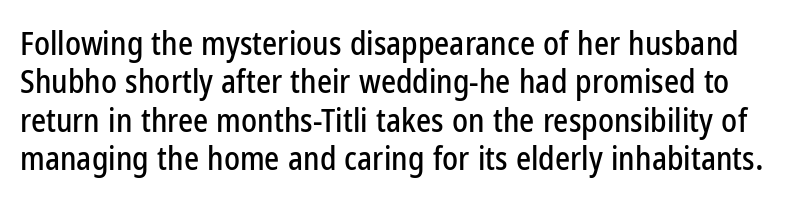
Q: Is the text italic (slanted)? A: No, it is upright.
Q: Is the typeface a serif or a sans-serif typeface? A: Sans-serif.
Q: Is the text underlined? A: No.
Q: Is the spacing between letters normal or unusually wide? A: Normal.
Q: Width (condensed, normal, or wide)? A: Condensed.
Q: Stroke contrast? A: Low.
Q: x-height? A: Medium.
Q: Monospaced? A: No.
